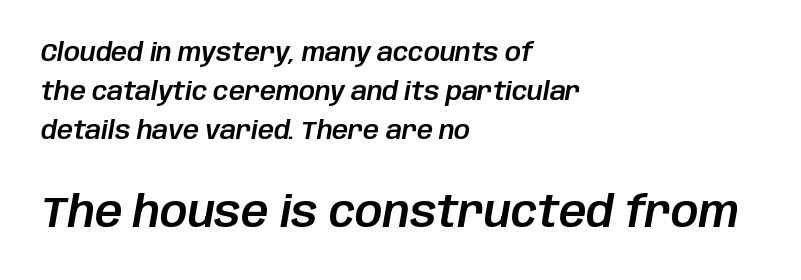
{"italic": "yes", "lean": "right", "slant_degrees": 10, "width": "normal", "stroke_contrast": "low", "x_height": "large", "monospaced": "no", "underline": "no", "align": "left", "line_spacing": "normal", "line_spacing_ratio": 1.56, "letter_spacing": "normal", "letter_spacing_em": 0.0, "larger_block": "second", "size_ratio": 1.72, "glyph_px": 43}
